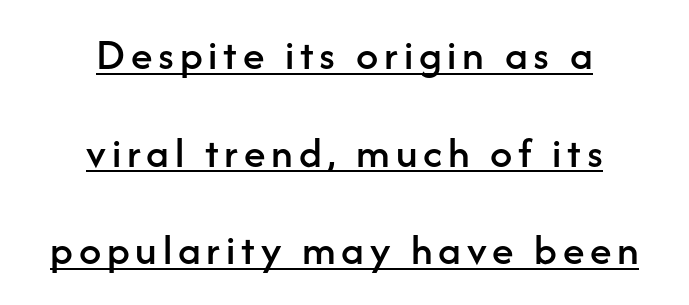
This block would shrink considerably if given ordinary leading; it's expanded now. Every row of glyphs is offset so its center matches the block's center. Upright lettering throughout. The face used here is proportionally spaced, like ordinary book or web type. Type style note: lacks serifs.
